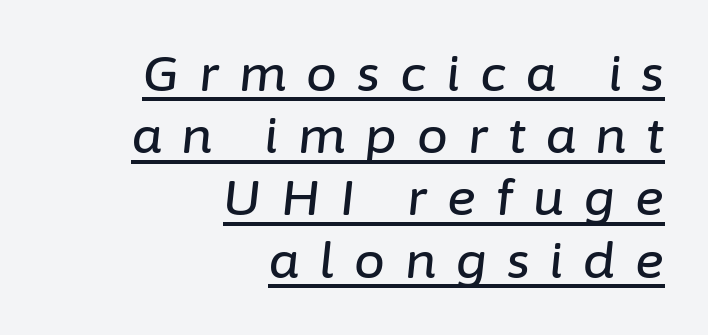
The glyphs are accompanied by a horizontal stroke just below them. The horizontal fit of the characters is loose and conspicuously gappy. The text block is weighted toward the right margin, trailing off unevenly leftward. Tall strokes in this sample are angled rather than plumb.
